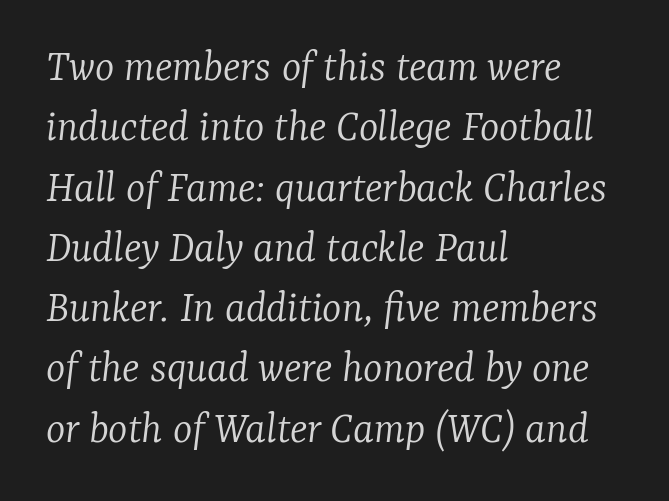
Varying glyph widths throughout — classic text-font behaviour. The weight tops out at a normal text grade. A bare baseline throughout the passage. Characters are canted at an angle relative to the baseline's perpendicular. These lines are composed in type with serifs. In terms of letterspacing, this is plain default setting.
